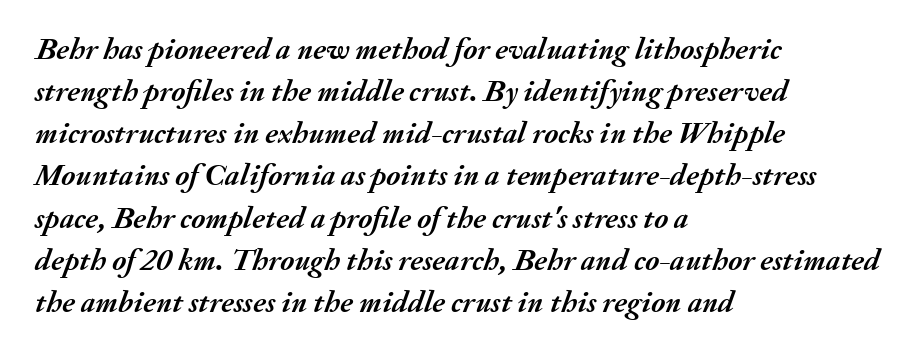
The image shows 31 px semibold type, italic (leaning right); set left-aligned, normal line spacing (1.36x), normal letter spacing, not underlined; medium stroke contrast and a small x-height.
